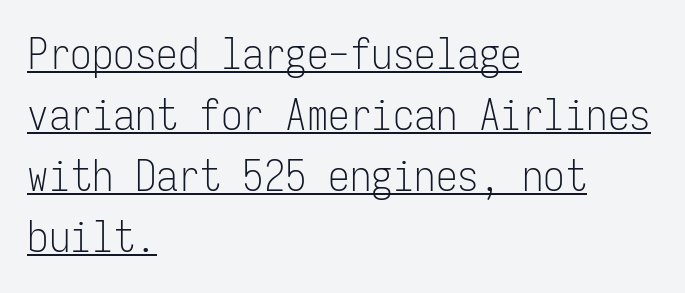
Q: Is the text bold? A: No.
Q: Is the text italic (slanted)? A: No, it is upright.
Q: Is the typeface a serif or a sans-serif typeface? A: Sans-serif.
Q: Is the text underlined? A: Yes.
Q: How is the paragraph aligned? A: Left-aligned.
Q: Is the spacing between letters normal or unusually wide? A: Normal.
Q: Is the spacing between lines tight, normal or loose? A: Normal.
Q: Width (condensed, normal, or wide)? A: Condensed.
Q: Stroke contrast? A: Low.
Q: x-height? A: Medium.
Q: Monospaced? A: Yes.
